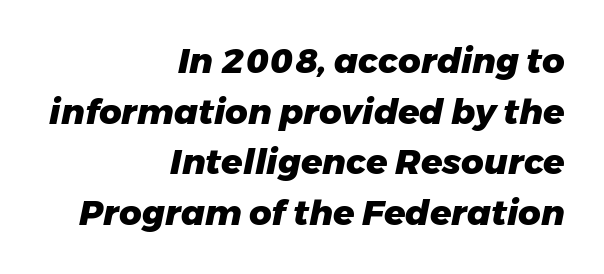
{"italic": "yes", "lean": "right", "slant_degrees": 11, "bold": "yes", "weight": "heavy", "width": "normal", "stroke_contrast": "low", "x_height": "medium", "monospaced": "no", "underline": "no", "align": "right", "line_spacing": "normal", "line_spacing_ratio": 1.45, "letter_spacing": "normal", "letter_spacing_em": 0.0, "glyph_px": 35}
